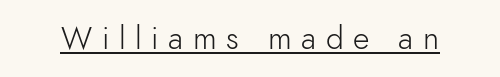
{"serif": "no", "italic": "no", "bold": "no", "weight": "light", "width": "normal", "stroke_contrast": "low", "x_height": "small", "monospaced": "no", "underline": "yes", "letter_spacing": "wide", "letter_spacing_em": 0.3, "glyph_px": 32}
